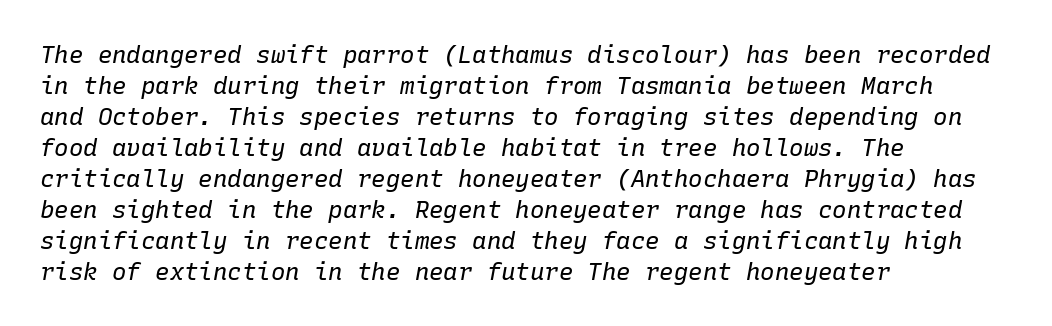
Where is the straight margin? On the left. This sample uses plain, unmodified letter spacing. Normally led — the rows are evenly, conventionally spaced. Ink coverage per letter is moderate at most.
